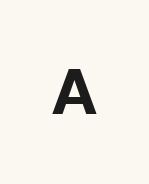
The image shows 65 px bold sans-serif type, upright; set not underlined; low stroke contrast and a medium x-height.
